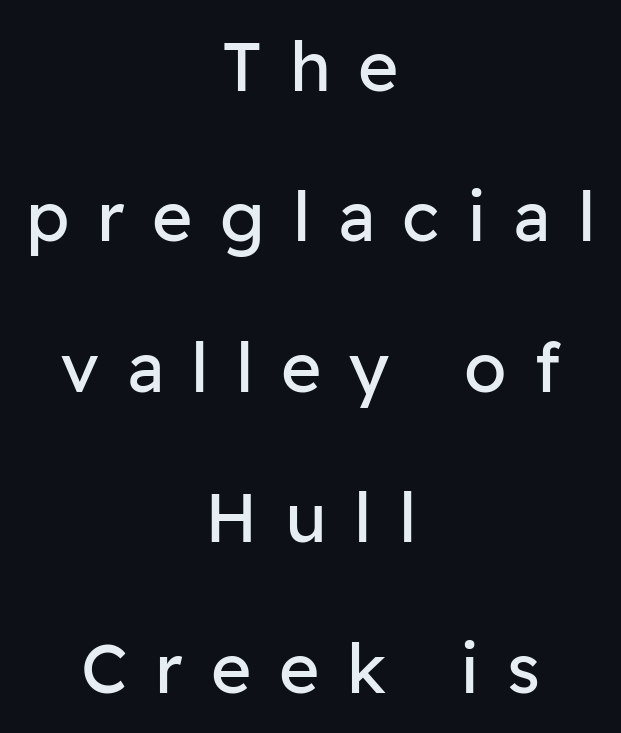
The image shows 69 px regular-weight sans-serif type, upright; set centered, loose line spacing (2.18x), unusually wide letter spacing (+0.4 em), not underlined; low stroke contrast and a medium x-height.
